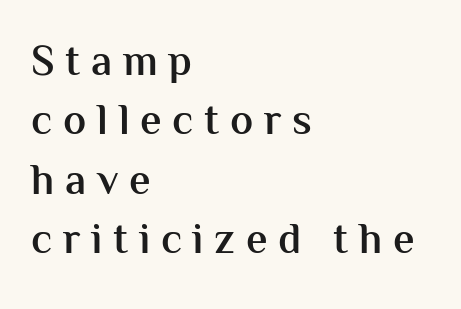
Q: Is the text bold? A: Semi-bold.
Q: Is the text italic (slanted)? A: No, it is upright.
Q: Is the typeface a serif or a sans-serif typeface? A: Sans-serif.
Q: Is the text underlined? A: No.
Q: How is the paragraph aligned? A: Left-aligned.
Q: Is the spacing between letters normal or unusually wide? A: Unusually wide.
Q: Is the spacing between lines tight, normal or loose? A: Normal.
Q: Width (condensed, normal, or wide)? A: Normal.
Q: Stroke contrast? A: Medium.
Q: x-height? A: Medium.
Q: Monospaced? A: No.
